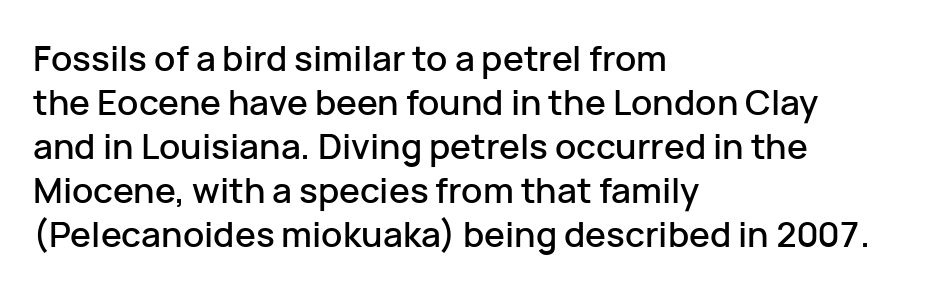
A sans-serif font was chosen for this passage. Unlike italic type, these characters show no tilt at all. Glance below the letters and you will spot only blank space. Compared with typical body copy, the letter spacing here is the same. The lines sit at an ordinary, default distance from one another. Do the characters align in a grid? No, the font is proportional.
